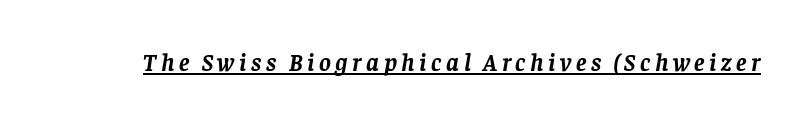
{"italic": "yes", "lean": "right", "slant_degrees": 8, "bold": "yes", "underline": "yes", "glyph_px": 25}
